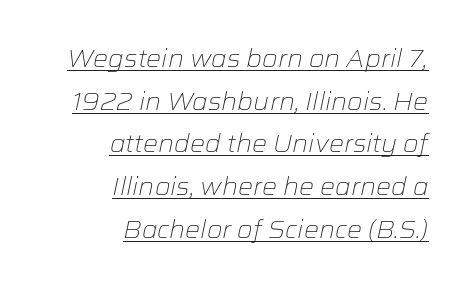
{"italic": "yes", "lean": "right", "slant_degrees": 12, "bold": "no", "underline": "yes", "align": "right", "line_spacing_ratio": 1.71, "letter_spacing": "normal", "letter_spacing_em": 0.0, "glyph_px": 25}
